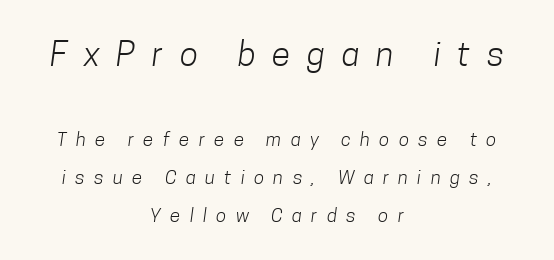
Stroke terminals: plain, sans-serif. Stems here are at most as thick as an everyday book face. This rendering features lettering with no underline. Is the letter spacing exaggerated? Yes — the characters are pushed far apart. Bigger letters appear in the top chunk; the bottom chunk is reduced.
